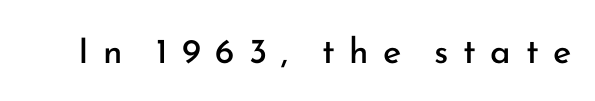
The image shows 35 px regular-weight sans-serif type, upright; set unusually wide letter spacing (+0.41 em), not underlined; low stroke contrast and a small x-height.
